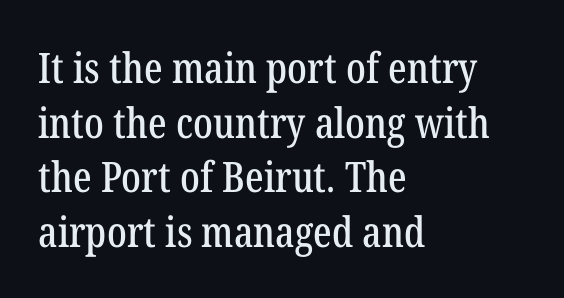
Underline: absent. The characters display serif detailing at their extremities. Is this a fixed-width face? No — the glyphs have proportional, varying widths. Visually the block forms a straight wall on the left and a jagged coastline on the right. The tracking reads as untouched default to a designer's eye.
